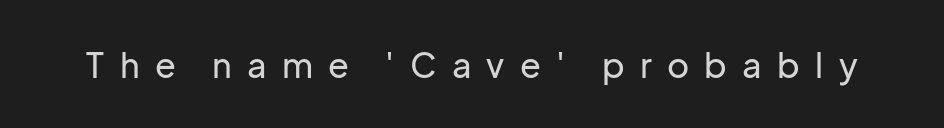
The type is letterspaced generously, with wide tracking. This is the regular roman posture of the typeface. The foot of each line stays bare and open. This rendering employs a face without finishing strokes, i.e., a sans-serif. Spacing verdict: proportional, widths tailored to each character.
